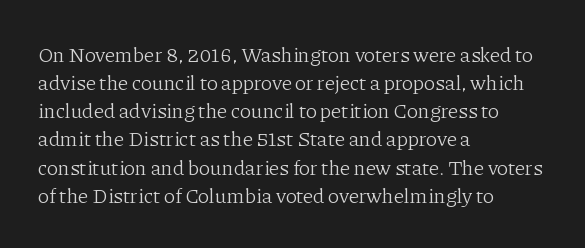
Visually the block forms a straight wall on the left and a jagged coastline on the right. Style check: upright. Bold? No — there's no thickening of the strokes. Notice how descenders clear the ascenders below comfortably — that's standard leading. Each word holds together tightly as a unit, with standard inter-letter gaps.
